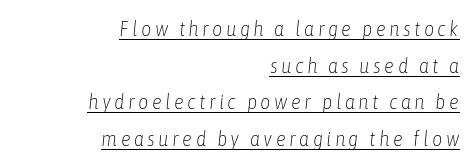
Horizontal alignment here is rightward, an uncommon choice for prose. Somebody hit Ctrl+U on this one — the words are underlined. Weight: regular or lighter. The text carries the slant typical of an italic or oblique font.
